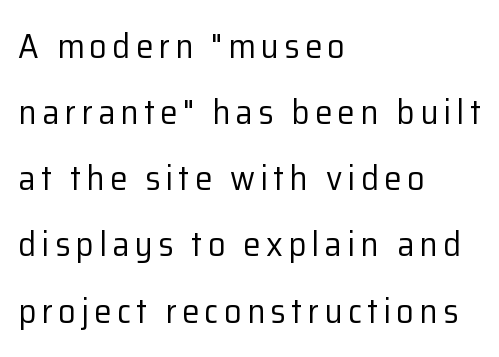
These lines are rendered in a variable-pitch font. Which margin do the lines hug? The left one — the right edge is uneven. The characters are drawn with everyday or finer stroke widths. Letterform terminals end flat and unadorned throughout the passage.
